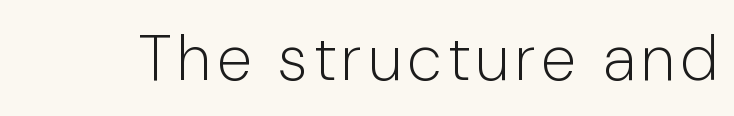
Q: Is the text bold? A: No.
Q: Is the text italic (slanted)? A: No, it is upright.
Q: Is the typeface a serif or a sans-serif typeface? A: Sans-serif.
Q: Is the text underlined? A: No.
Q: Width (condensed, normal, or wide)? A: Condensed.
Q: Stroke contrast? A: Low.
Q: x-height? A: Medium.
Q: Monospaced? A: No.
